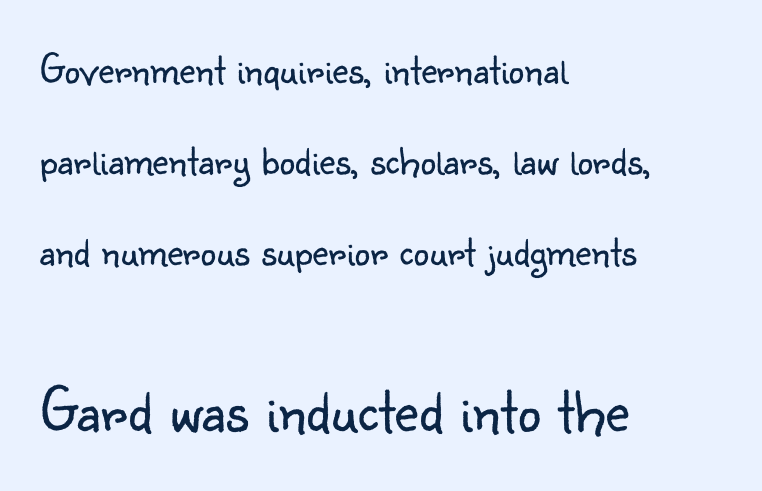
Caption: upper text group reduced, lower text group enlarged. Designer's note — italics off, roman on. Leftover space on each line is placed entirely after the last word. Descender tails drop into unmarked territory. Nope, no serifs anywhere on these letters. This sample has the flowing, uneven cadence of proportional lettering.
